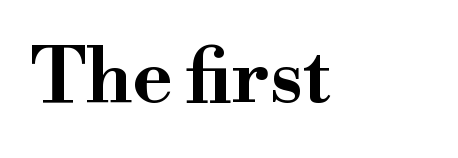
The image shows 76 px bold, wide serif type, upright; set normal letter spacing, not underlined; high stroke contrast and a small x-height.
